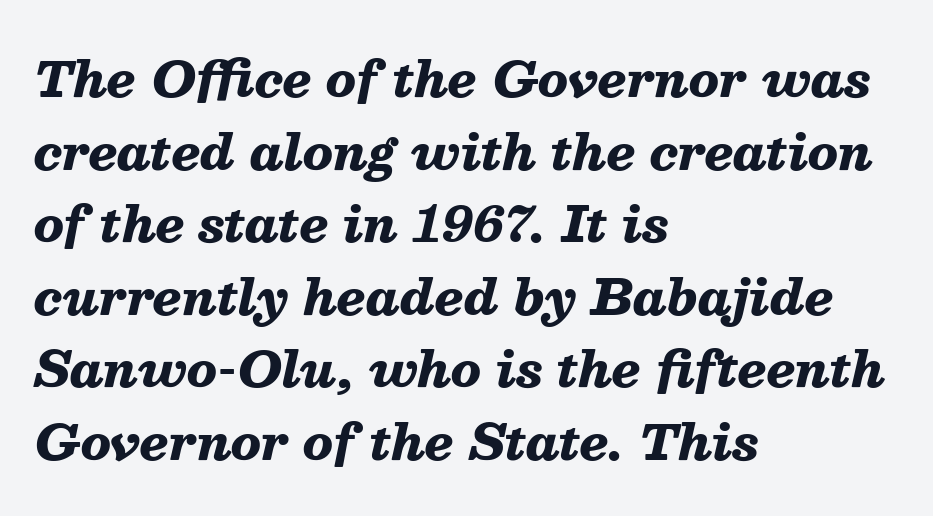
The lines are quadded left. The glyphs look as if they've been sheared to an angle. Nothing unusual about the tracking: characters are spaced as the font intends. The words here are not underlined. The line-height multiplier appears to be the usual default.
